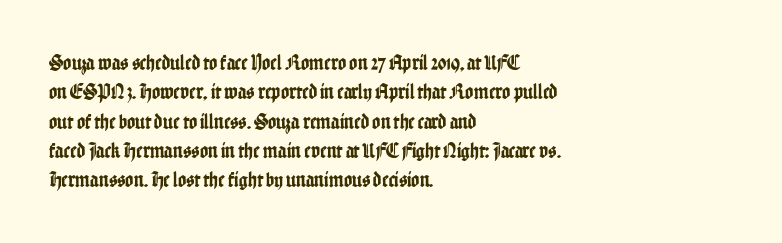
The image shows 22 px text type, upright; set left-aligned, normal line spacing (1.33x), normal letter spacing, not underlined.
